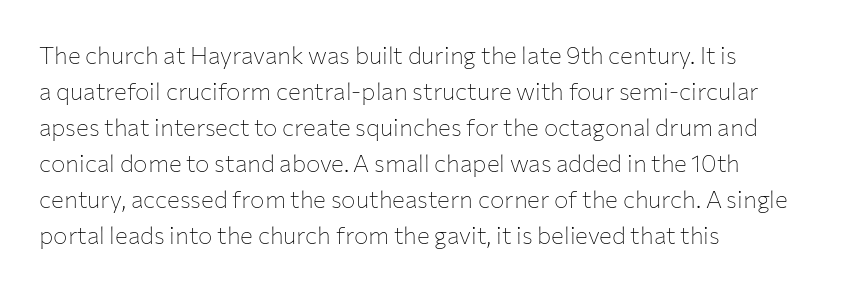
The image shows 24 px text type, upright; set left-aligned, normal line spacing (1.5x), normal letter spacing, not underlined.
